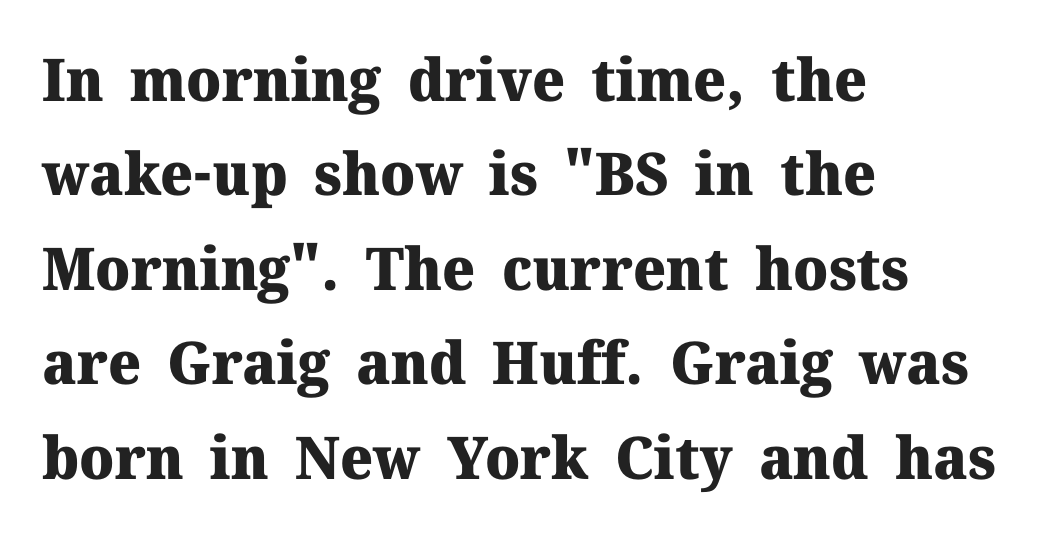
Q: Is the text bold? A: Yes.
Q: Is the text italic (slanted)? A: No, it is upright.
Q: Is the typeface a serif or a sans-serif typeface? A: Serif.
Q: Is the text underlined? A: No.
Q: How is the paragraph aligned? A: Left-aligned.
Q: Is the spacing between letters normal or unusually wide? A: Normal.
Q: Is the spacing between lines tight, normal or loose? A: Normal.
Q: Width (condensed, normal, or wide)? A: Normal.
Q: Stroke contrast? A: Medium.
Q: x-height? A: Medium.
Q: Monospaced? A: No.
